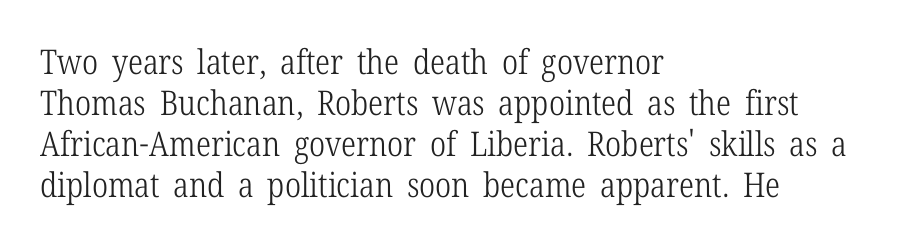
{"serif": "yes", "italic": "no", "bold": "no", "weight": "light", "width": "condensed", "stroke_contrast": "low", "x_height": "medium", "monospaced": "no", "underline": "no", "align": "left", "line_spacing_ratio": 1.21, "letter_spacing": "normal", "letter_spacing_em": 0.0, "glyph_px": 34}
